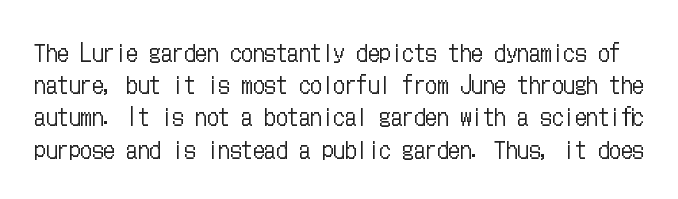
Q: Is the text bold? A: No.
Q: Is the text italic (slanted)? A: No, it is upright.
Q: Is the text underlined? A: No.
Q: Is the spacing between letters normal or unusually wide? A: Normal.
Q: Is the spacing between lines tight, normal or loose? A: Normal.
